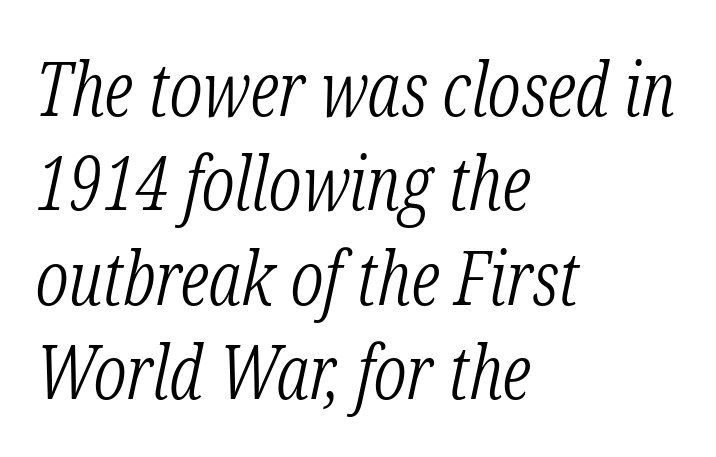
{"serif": "yes", "italic": "yes", "lean": "right", "slant_degrees": 12, "bold": "no", "weight": "light", "width": "condensed", "stroke_contrast": "low", "x_height": "medium", "monospaced": "no", "underline": "no", "align": "left", "line_spacing": "normal", "line_spacing_ratio": 1.26, "letter_spacing": "normal", "letter_spacing_em": 0.0, "glyph_px": 75}
